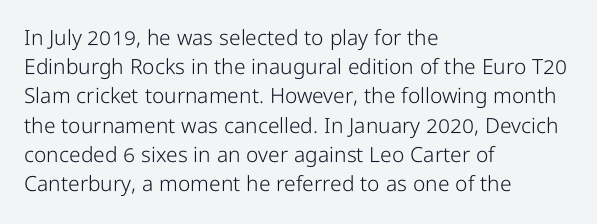
{"italic": "no", "bold": "no", "underline": "no", "align": "left", "line_spacing": "normal", "line_spacing_ratio": 1.39, "letter_spacing": "normal", "letter_spacing_em": 0.0, "glyph_px": 21}
